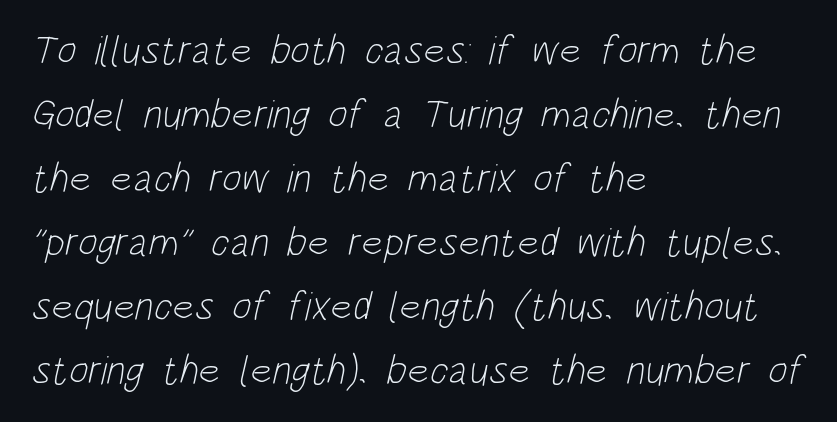
Note: no serifs on the glyphs. Is the type heavy? It reads as light-to-regular instead. In terms of letterspacing, this is plain default setting. Clear beneath every line of the passage. Do the characters align in a grid? No, the font is proportional. Rows of type keep a routine distance in the vertical direction.
